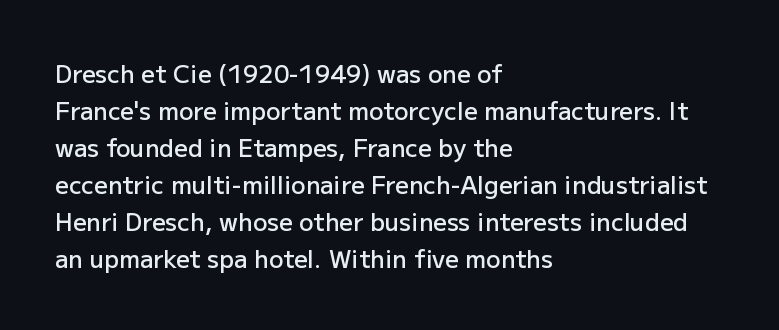
Q: Is the text bold? A: Semi-bold.
Q: Is the text italic (slanted)? A: No, it is upright.
Q: Is the text underlined? A: No.
Q: How is the paragraph aligned? A: Left-aligned.
Q: Is the spacing between letters normal or unusually wide? A: Normal.
Q: Is the spacing between lines tight, normal or loose? A: Normal.
